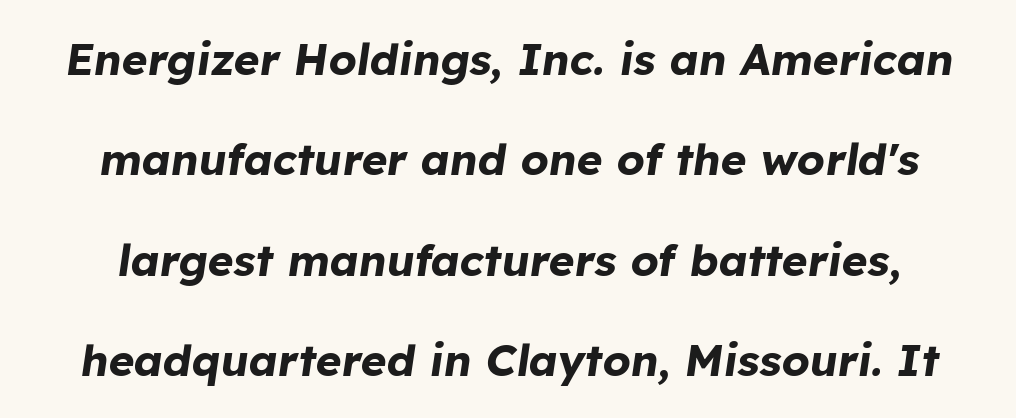
Q: Is the text bold? A: Yes.
Q: Is the text italic (slanted)? A: Yes, it leans right by about 8 degrees.
Q: Is the text underlined? A: No.
Q: Is the spacing between letters normal or unusually wide? A: Normal.
Q: Is the spacing between lines tight, normal or loose? A: Loose.
Q: Width (condensed, normal, or wide)? A: Normal.
Q: Stroke contrast? A: Low.
Q: x-height? A: Medium.
Q: Monospaced? A: No.
